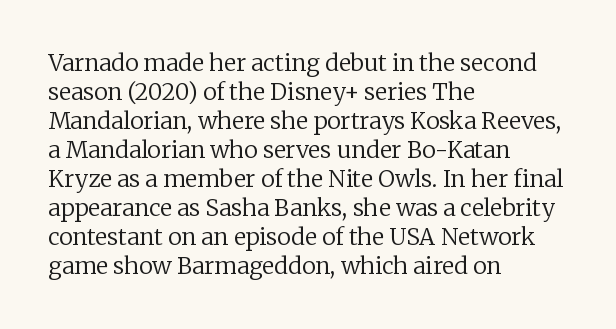
{"italic": "no", "bold": "no", "underline": "no", "align": "left", "line_spacing": "normal", "line_spacing_ratio": 1.26, "letter_spacing": "normal", "letter_spacing_em": 0.0, "glyph_px": 23}
